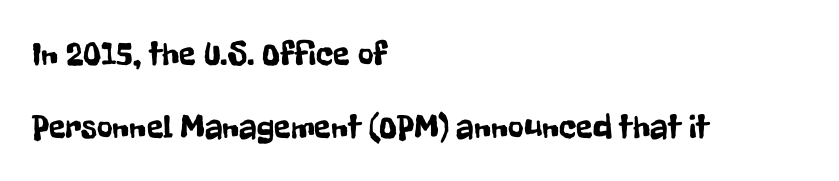
{"serif": "no", "italic": "no", "width": "condensed", "stroke_contrast": "low", "x_height": "medium", "monospaced": "no", "underline": "no", "align": "left", "line_spacing": "loose", "line_spacing_ratio": 2.15, "letter_spacing": "normal", "letter_spacing_em": 0.0, "glyph_px": 34}
